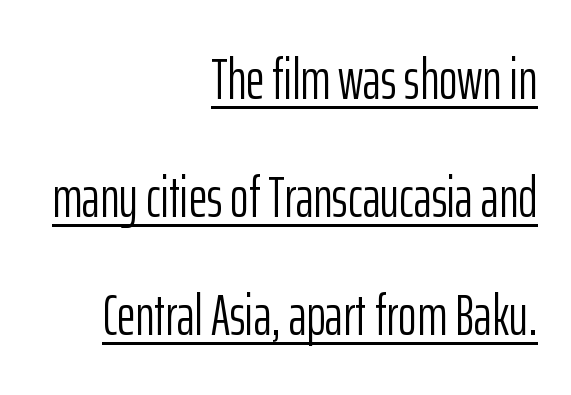
{"serif": "no", "italic": "no", "bold": "no", "weight": "light", "width": "condensed", "stroke_contrast": "low", "x_height": "medium", "monospaced": "no", "underline": "yes", "align": "right", "line_spacing": "loose", "line_spacing_ratio": 2.07, "letter_spacing": "normal", "letter_spacing_em": 0.0, "glyph_px": 57}
